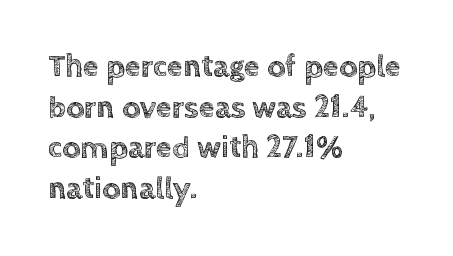
Looks like regular typesetting: each glyph gets only the width it needs. Italic: no, the glyphs are upright roman. Regular leading. Tracking value appears to be zero — textbook default spacing. Layout note: lines flush left.
